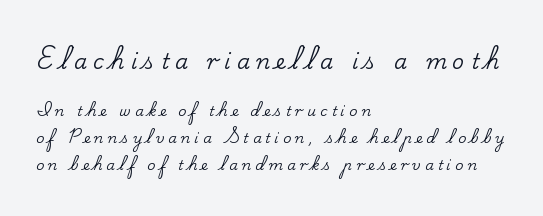
Compared with typical body copy, the letter spacing here is much looser. A great deal of white space separates one row of letters from the next. Horizontally, the lines are justified to the leading edge only. Decoration check: the copy has no underline. The designer gave the opening block more size than the closing block.
